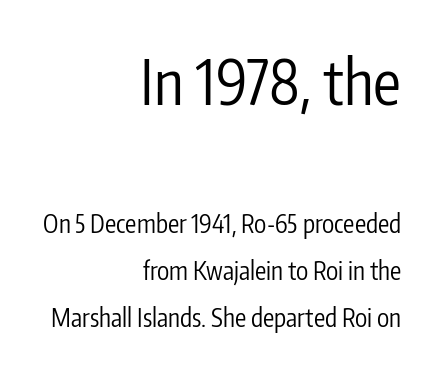
Posture: upright roman. No extra tracking has been applied to these lines. A sans-serif font was chosen for this passage. Bigger letters appear in the top chunk; the bottom chunk is reduced. Descenders are the only things crossing below the line.
